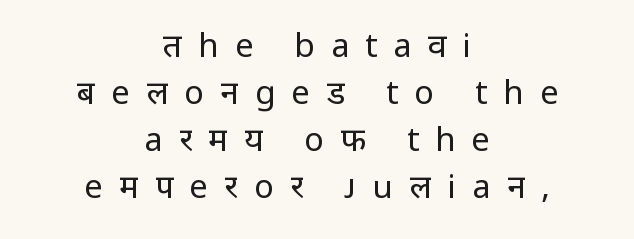
Q: Is the text bold? A: No.
Q: Is the text italic (slanted)? A: No, it is upright.
Q: Is the typeface a serif or a sans-serif typeface? A: Sans-serif.
Q: Is the text underlined? A: No.
Q: How is the paragraph aligned? A: Centered.
Q: Is the spacing between letters normal or unusually wide? A: Unusually wide.
Q: Is the spacing between lines tight, normal or loose? A: Normal.
Q: Width (condensed, normal, or wide)? A: Normal.
Q: Stroke contrast? A: Low.
Q: x-height? A: Medium.
Q: Monospaced? A: No.
